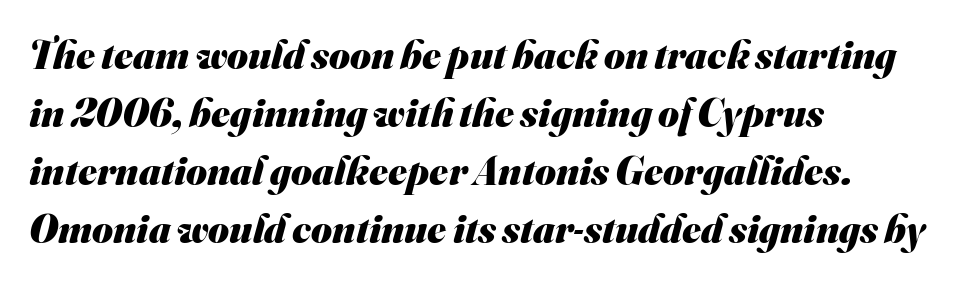
{"serif": "no", "bold": "yes", "weight": "heavy", "width": "normal", "stroke_contrast": "medium", "x_height": "small", "monospaced": "no", "underline": "no", "align": "left", "line_spacing": "normal", "line_spacing_ratio": 1.45, "letter_spacing": "normal", "letter_spacing_em": 0.0, "glyph_px": 40}
